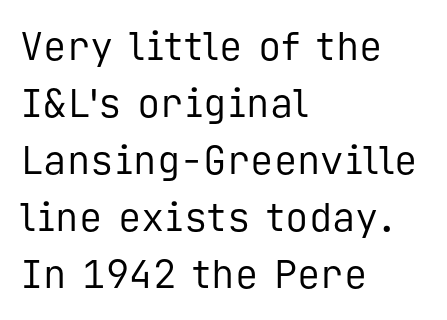
The image shows 39 px regular-weight sans-serif type, upright, monospaced; set left-aligned, normal line spacing (1.46x), normal letter spacing, not underlined; low stroke contrast and a medium x-height.
